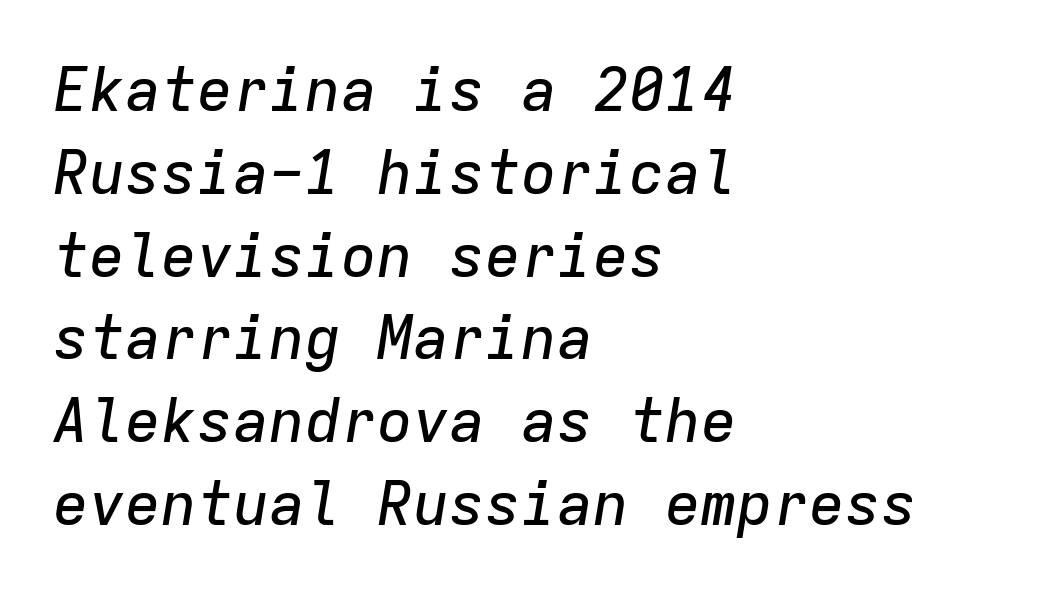
The image shows 60 px text type, italic (leaning right), monospaced; set left-aligned, normal line spacing (1.38x), normal letter spacing, not underlined; low stroke contrast and a medium x-height.
